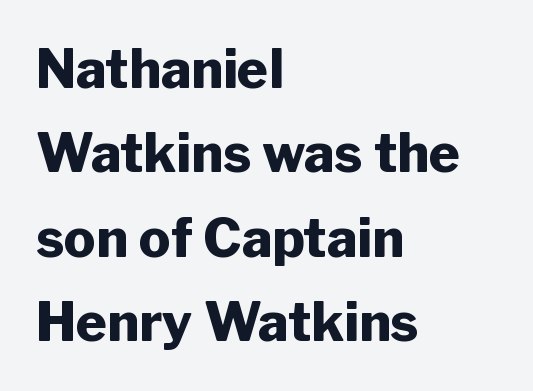
Q: Is the text bold? A: Yes.
Q: Is the text italic (slanted)? A: No, it is upright.
Q: Is the typeface a serif or a sans-serif typeface? A: Sans-serif.
Q: Is the text underlined? A: No.
Q: How is the paragraph aligned? A: Left-aligned.
Q: Is the spacing between letters normal or unusually wide? A: Normal.
Q: Is the spacing between lines tight, normal or loose? A: Normal.
Q: Width (condensed, normal, or wide)? A: Normal.
Q: Stroke contrast? A: Low.
Q: x-height? A: Medium.
Q: Monospaced? A: No.
